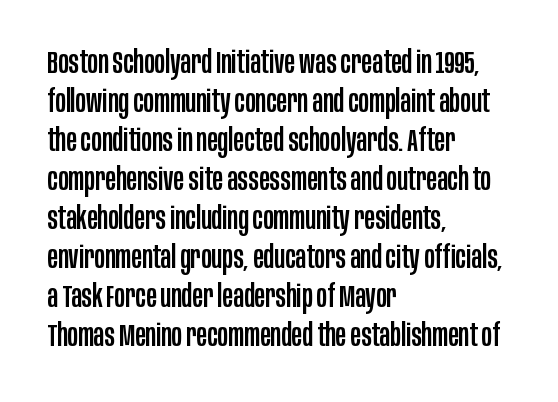
Q: Is the text italic (slanted)? A: No, it is upright.
Q: Is the typeface a serif or a sans-serif typeface? A: Sans-serif.
Q: Is the text underlined? A: No.
Q: How is the paragraph aligned? A: Left-aligned.
Q: Is the spacing between letters normal or unusually wide? A: Normal.
Q: Width (condensed, normal, or wide)? A: Condensed.
Q: Stroke contrast? A: Low.
Q: x-height? A: Large.
Q: Monospaced? A: No.
